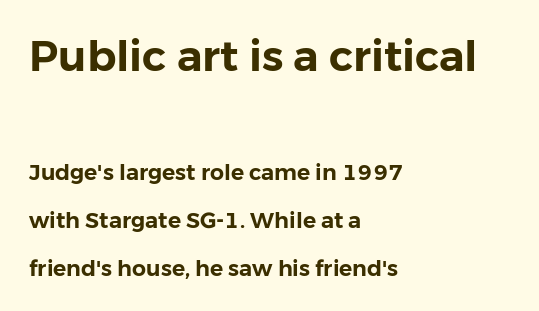
The image shows 43 px sans-serif type, upright; set left-aligned, loose line spacing (2.19x), normal letter spacing, not underlined; the first (top) block is 1.95x larger; low stroke contrast and a medium x-height.
